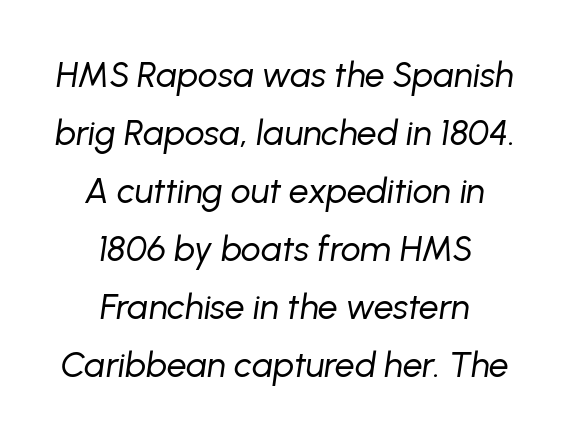
The image shows 35 px regular-weight type, italic (leaning right); set centered, normal line spacing (1.66x), normal letter spacing, not underlined; low stroke contrast and a medium x-height.
